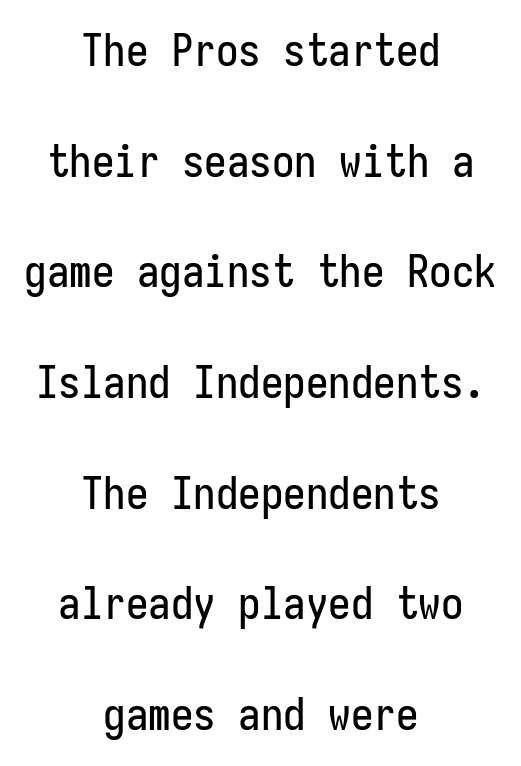
The image shows 45 px condensed sans-serif type, upright, monospaced; set centered, loose line spacing (2.46x), normal letter spacing, not underlined; low stroke contrast and a medium x-height.
